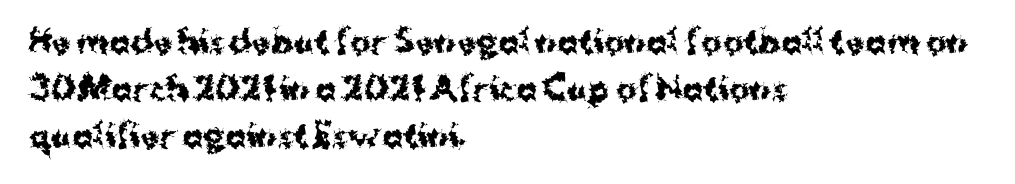
The image shows 31 px bold sans-serif type, upright; set left-aligned, normal line spacing (1.51x), normal letter spacing, not underlined; medium stroke contrast and a medium x-height.
